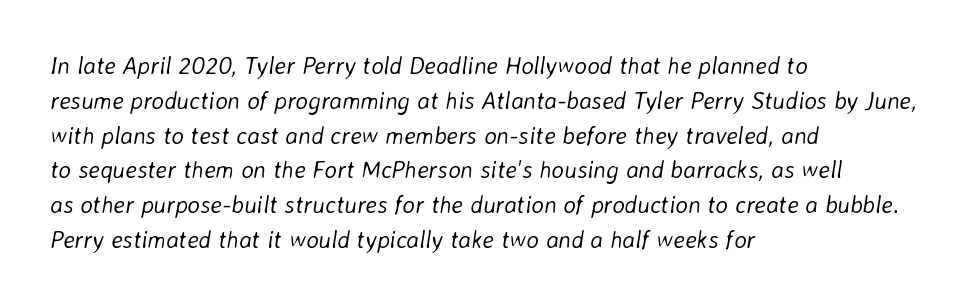
Does extra space separate the letters? No, they use regular spacing. The lines are quadded left. Heft: none added — not bold. Check under the words: just untouched page. Normally led — the rows are evenly, conventionally spaced.
